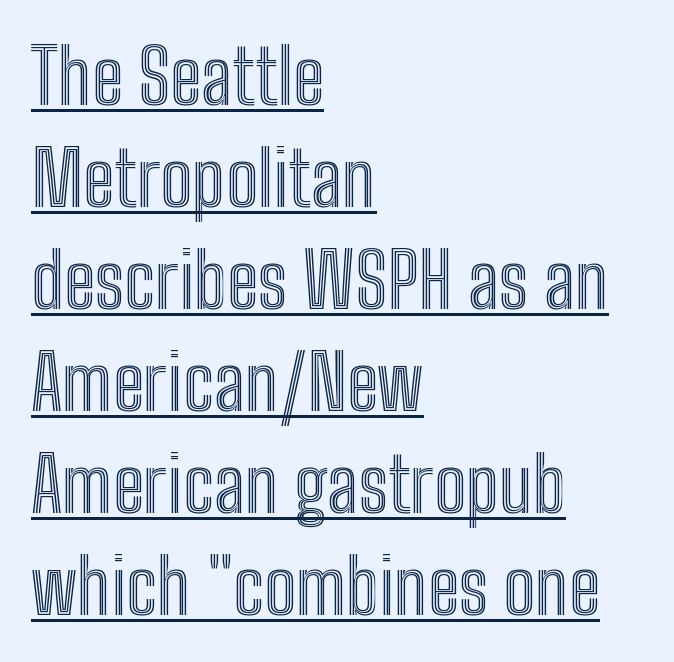
The image shows 75 px condensed type, upright; set left-aligned, normal line spacing (1.36x), normal letter spacing, underlined; a medium x-height.
